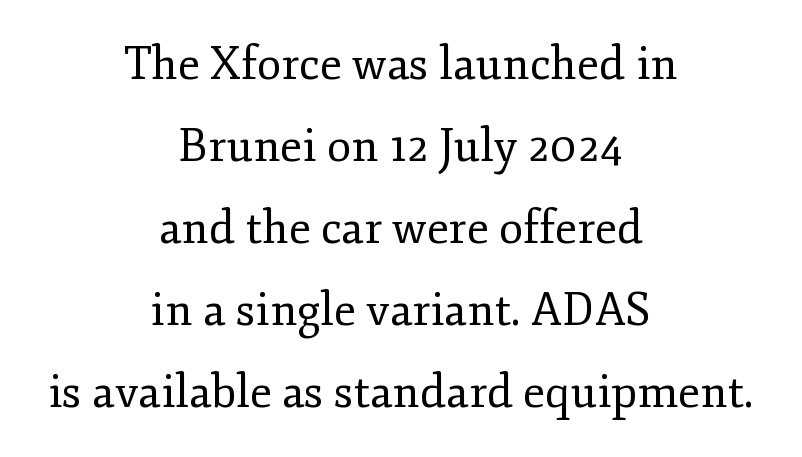
{"serif": "yes", "italic": "no", "bold": "no", "weight": "regular", "width": "normal", "stroke_contrast": "low", "x_height": "small", "monospaced": "no", "underline": "no", "align": "center", "line_spacing_ratio": 1.82, "letter_spacing": "normal", "letter_spacing_em": 0.0, "glyph_px": 45}
